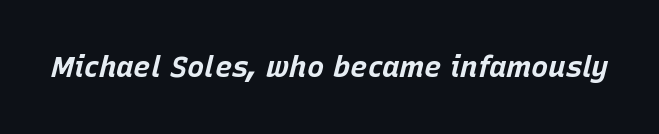
{"italic": "yes", "lean": "right", "slant_degrees": 15, "bold": "yes", "weight": "bold", "width": "normal", "stroke_contrast": "low", "x_height": "large", "monospaced": "no", "underline": "no", "letter_spacing": "normal", "letter_spacing_em": 0.0, "glyph_px": 29}
